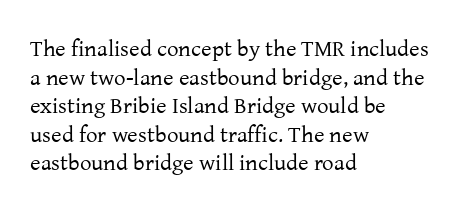
{"italic": "no", "bold": "no", "underline": "no", "align": "left", "line_spacing_ratio": 1.24, "letter_spacing": "normal", "letter_spacing_em": 0.0, "glyph_px": 23}
